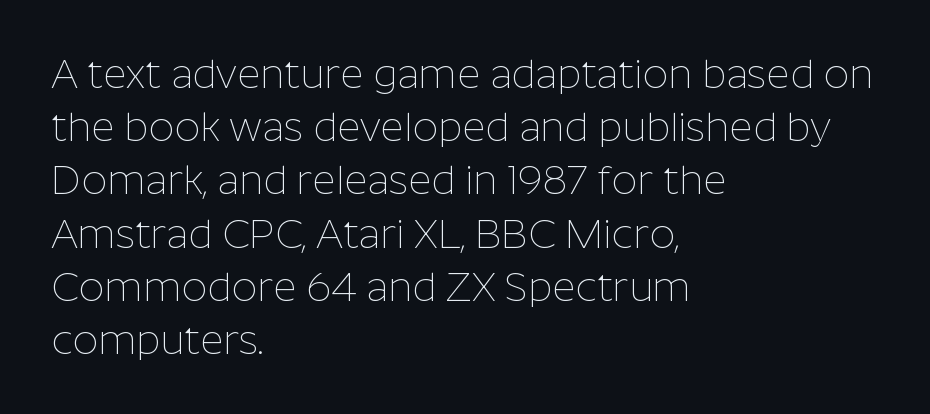
Nope, not italic — everything's standing straight. Underlining? Definitely not there. Compared with typical paragraphs, the rows here are spaced about the same. Horizontally, the lines are justified to the leading edge only. Nope, no serifs anywhere on these letters. The face used here is rendered with its standard letterfit.
